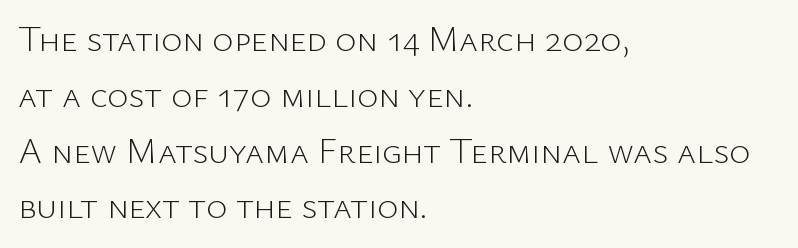
The image shows 36 px light sans-serif type, upright; set left-aligned, normal line spacing (1.55x), normal letter spacing, not underlined; low stroke contrast and a medium x-height.
